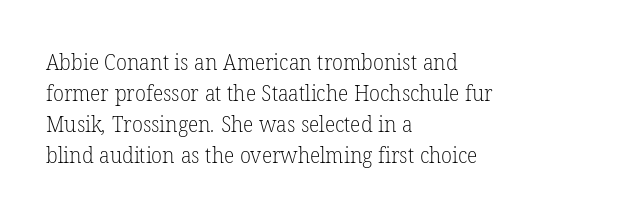
No word sits above an underline. Words appear dense and cohesive because spacing is normal. The ragged edge is on the right, which tells us the setting is flush left. If you measured baseline to baseline, you'd find a middling distance.
